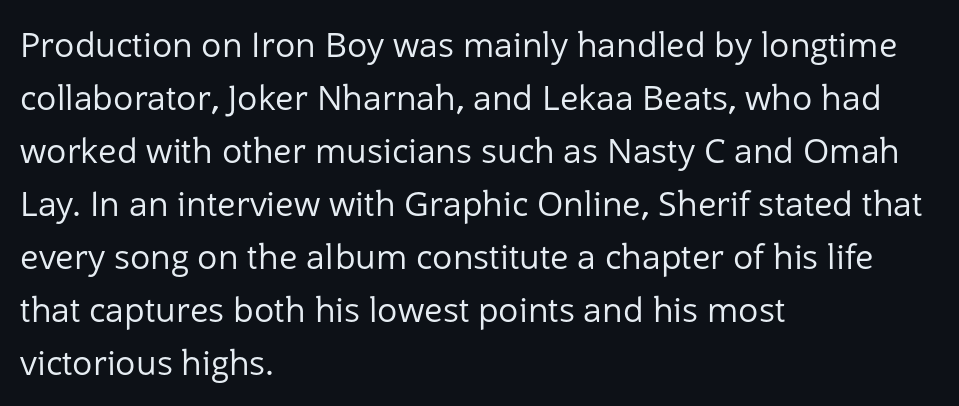
Vertical stems look standard width or narrower in stroke. Is this a sans? Yes — the strokes have no serifs. This sample uses plain, unmodified letter spacing. Horizontally, the lines are justified to the leading edge only.
